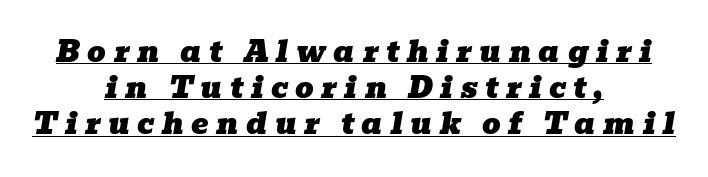
Leftover space on each line is divided equally before and after the words. What decoration does the sample have? An underline. The face used here is proportionally spaced, like ordinary book or web type. Display-style spreading of the glyphs; the letterfit is very open.
